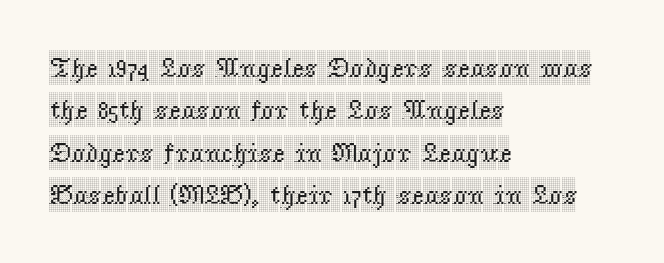
{"italic": "no", "underline": "no", "align": "left", "line_spacing": "normal", "line_spacing_ratio": 1.57, "letter_spacing": "normal", "letter_spacing_em": 0.0, "glyph_px": 27}
